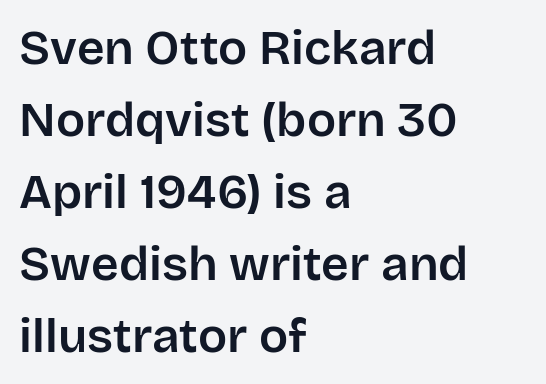
{"serif": "no", "italic": "no", "width": "normal", "stroke_contrast": "low", "x_height": "large", "monospaced": "no", "underline": "no", "align": "left", "line_spacing": "normal", "line_spacing_ratio": 1.5, "letter_spacing": "normal", "letter_spacing_em": 0.0, "glyph_px": 48}
